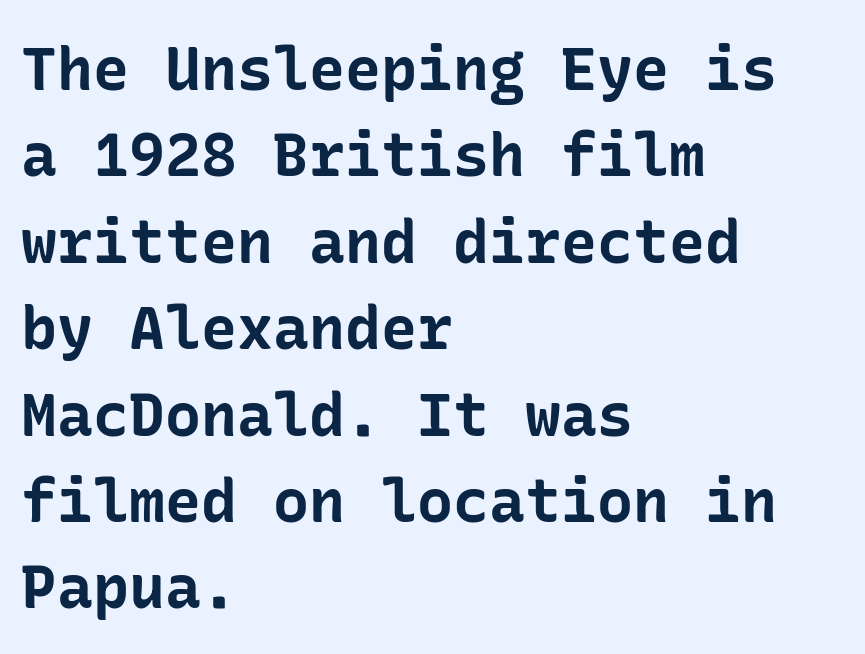
The image shows 60 px bold sans-serif type, upright; set left-aligned, normal line spacing (1.44x), normal letter spacing, not underlined; low stroke contrast and a medium x-height.
